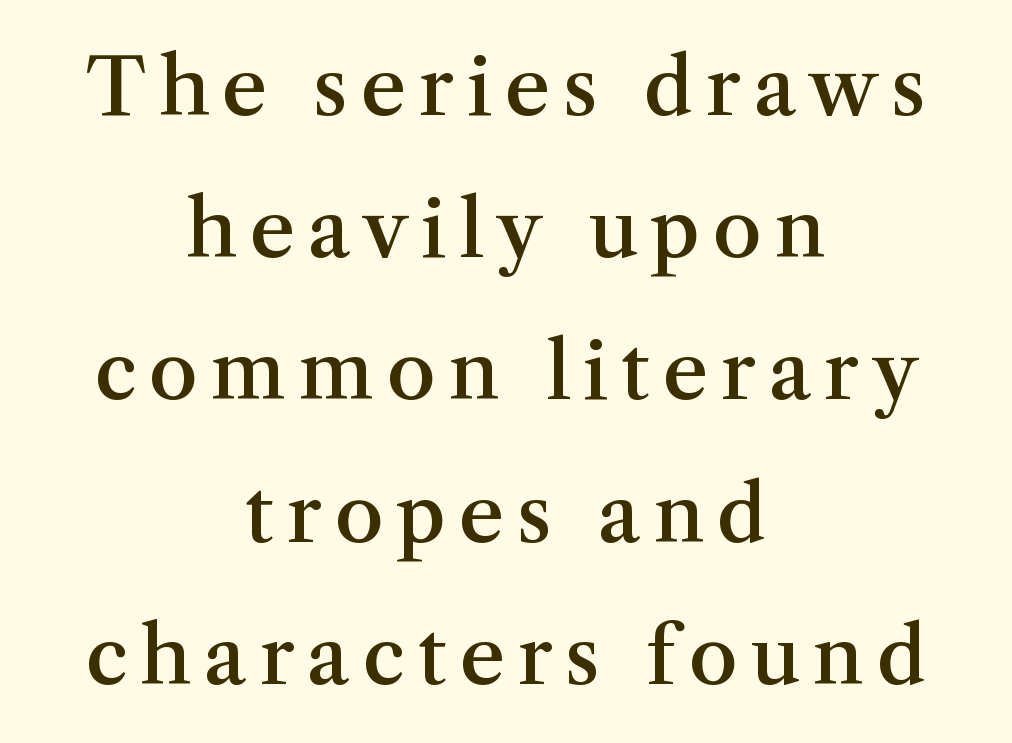
Examine the stroke ends and you'll spot serifs. Stroke thickness is moderately raised; the sample reads as semibold. The strip under each line holds only bare page. The passage is arranged like a title page — every line centered.
